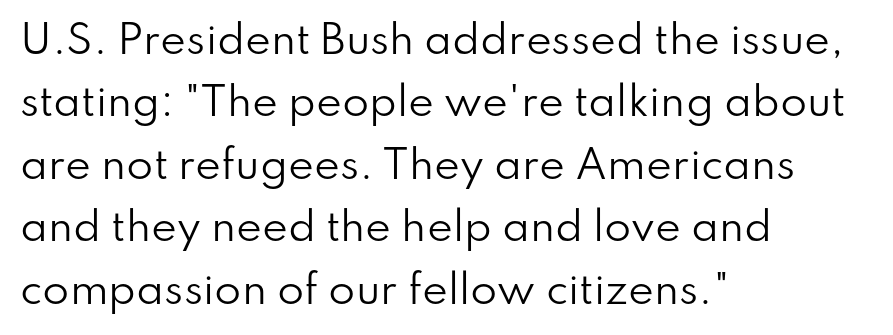
The image shows 39 px regular-weight sans-serif type, upright; set left-aligned, normal line spacing (1.6x), normal letter spacing, not underlined; low stroke contrast and a small x-height.
